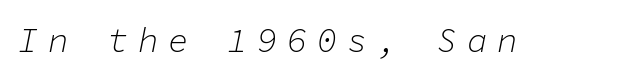
Bold? No — there's no thickening of the strokes. Italic? Definitely — the glyphs are oblique. Short note: letters widely spaced. Has an underline been added? It has not. A typesetter would call this monospace, since all characters share one set width.
